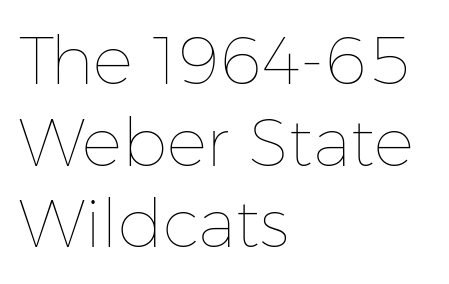
{"italic": "no", "bold": "no", "weight": "thin", "width": "normal", "stroke_contrast": "low", "x_height": "medium", "monospaced": "no", "underline": "no", "align": "left", "line_spacing_ratio": 1.22, "letter_spacing": "normal", "letter_spacing_em": 0.0, "glyph_px": 67}
